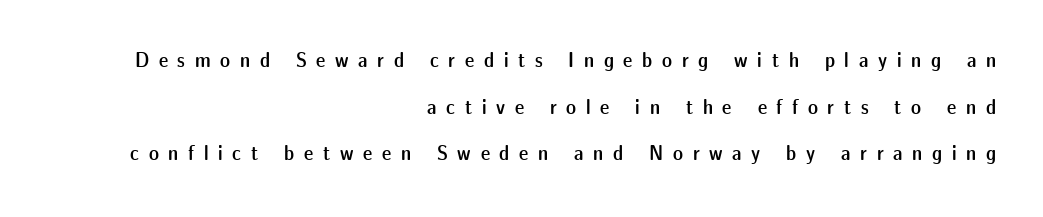
Q: Is the text bold? A: Semi-bold.
Q: Is the text italic (slanted)? A: No, it is upright.
Q: Is the text underlined? A: No.
Q: How is the paragraph aligned? A: Right-aligned.
Q: Is the spacing between letters normal or unusually wide? A: Unusually wide.
Q: Is the spacing between lines tight, normal or loose? A: Loose.
